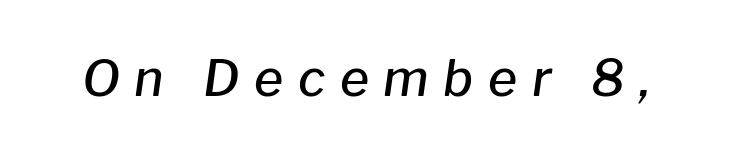
Q: Is the text bold? A: Semi-bold.
Q: Is the text italic (slanted)? A: Yes, it leans right by about 8 degrees.
Q: Is the text underlined? A: No.
Q: Is the spacing between letters normal or unusually wide? A: Unusually wide.
Q: Width (condensed, normal, or wide)? A: Normal.
Q: Stroke contrast? A: Low.
Q: x-height? A: Medium.
Q: Monospaced? A: No.
